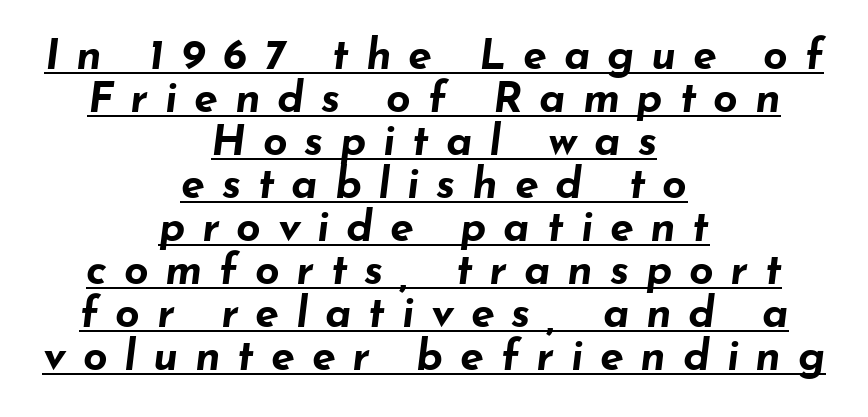
How heavy is the stroke? Heavy — this is a bold. Reading down the column, the eye jumps only a short way to each next line. If you folded the block vertically in half, each line would mirror itself in length. Style check: oblique. Like a heading marked for emphasis, these lines bear an underscore. Short note: letters widely spaced.
